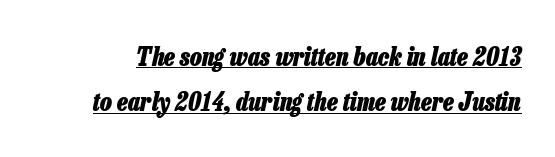
{"italic": "yes", "lean": "right", "slant_degrees": 13, "bold": "yes", "underline": "yes", "line_spacing_ratio": 1.82, "letter_spacing": "normal", "letter_spacing_em": 0.0, "glyph_px": 25}
